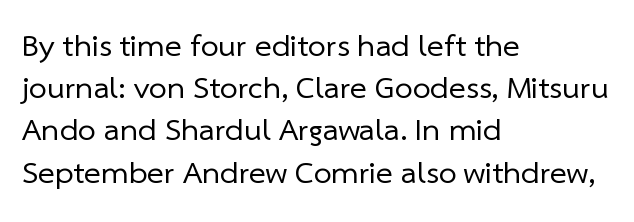
Q: Is the text bold? A: No.
Q: Is the typeface a serif or a sans-serif typeface? A: Sans-serif.
Q: Is the text underlined? A: No.
Q: How is the paragraph aligned? A: Left-aligned.
Q: Is the spacing between letters normal or unusually wide? A: Normal.
Q: Is the spacing between lines tight, normal or loose? A: Normal.
Q: Width (condensed, normal, or wide)? A: Normal.
Q: Stroke contrast? A: Low.
Q: x-height? A: Medium.
Q: Monospaced? A: No.
